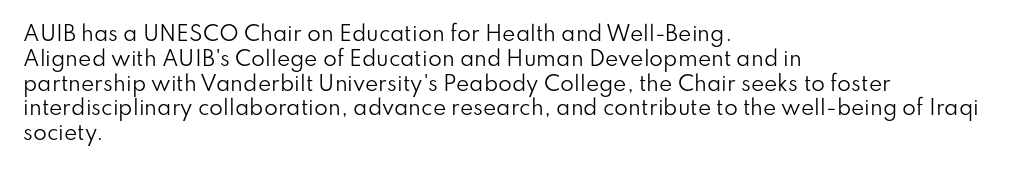
{"italic": "no", "bold": "no", "underline": "no", "align": "left", "line_spacing_ratio": 1.24, "letter_spacing": "normal", "letter_spacing_em": 0.0, "glyph_px": 20}
